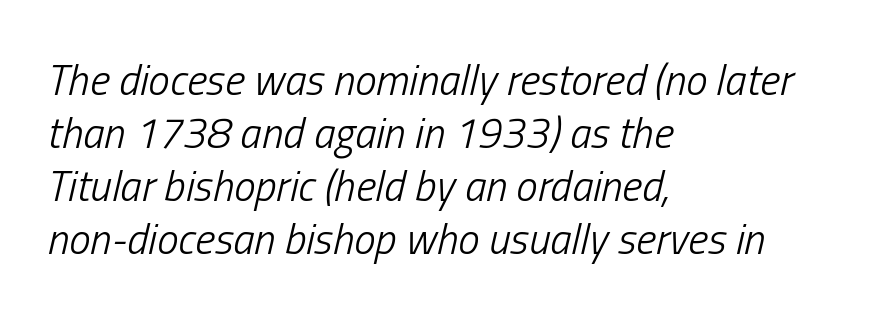
Q: Is the text bold? A: No.
Q: Is the text italic (slanted)? A: Yes, it leans right by about 13 degrees.
Q: Is the text underlined? A: No.
Q: How is the paragraph aligned? A: Left-aligned.
Q: Is the spacing between letters normal or unusually wide? A: Normal.
Q: Width (condensed, normal, or wide)? A: Condensed.
Q: Stroke contrast? A: Low.
Q: x-height? A: Medium.
Q: Monospaced? A: No.
